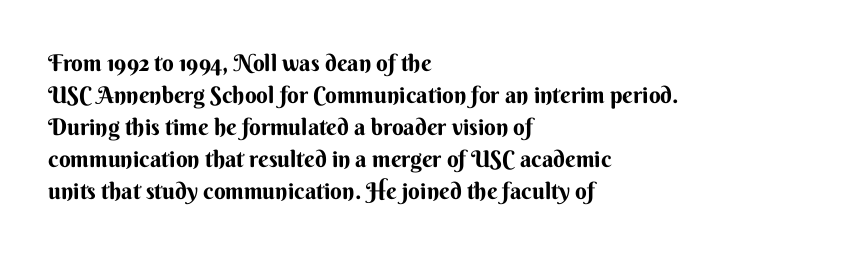
These lines are set flush left with a ragged right edge. Nope, not italic — everything's standing straight. Observe the ordinary spacing: letters are neighbours, not strangers. Vertically, the passage feels balanced, rows spaced as you'd expect. Has an underline been added? It has not.
